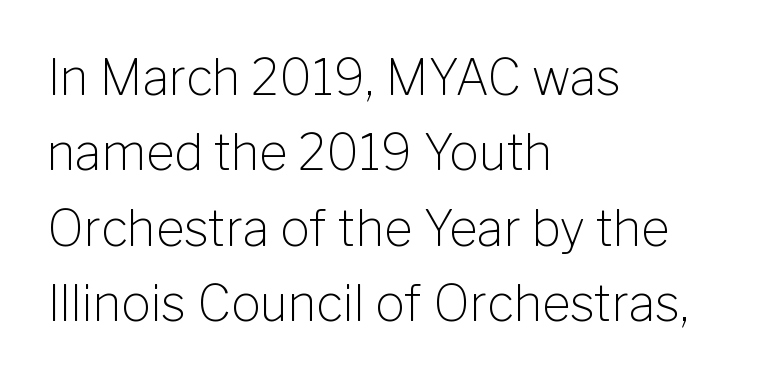
The image shows 49 px light sans-serif type, upright; set left-aligned, normal line spacing (1.54x), normal letter spacing, not underlined; low stroke contrast and a medium x-height.
